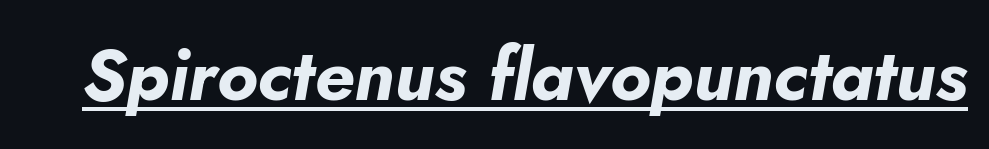
Q: Is the text bold? A: Yes.
Q: Is the text italic (slanted)? A: Yes, it leans right by about 5 degrees.
Q: Is the text underlined? A: Yes.
Q: Is the spacing between letters normal or unusually wide? A: Normal.
Q: Width (condensed, normal, or wide)? A: Normal.
Q: Stroke contrast? A: Low.
Q: x-height? A: Small.
Q: Monospaced? A: No.
